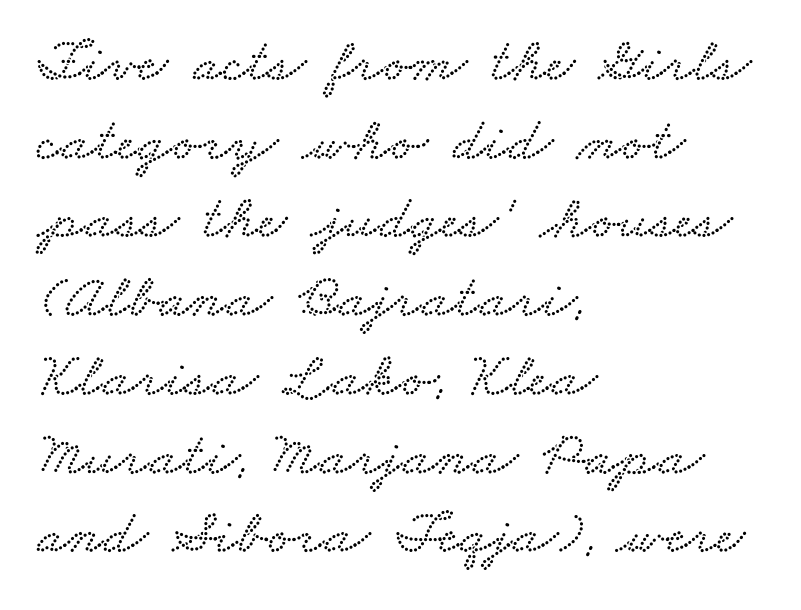
The rendering anchors every line to the left-hand side. Looks like regular typesetting: each glyph gets only the width it needs. Words float on clear page, feet unadorned. Each new line begins a customary step beneath the previous one. Between one letter and the next there's only the usual sliver of space.
